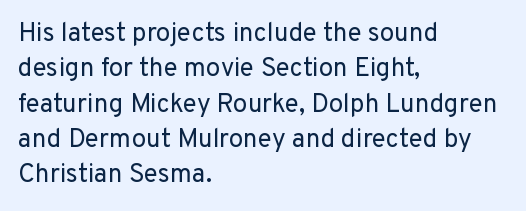
{"italic": "no", "bold": "no", "underline": "no", "align": "left", "line_spacing": "normal", "line_spacing_ratio": 1.36, "letter_spacing": "normal", "letter_spacing_em": 0.0, "glyph_px": 26}
